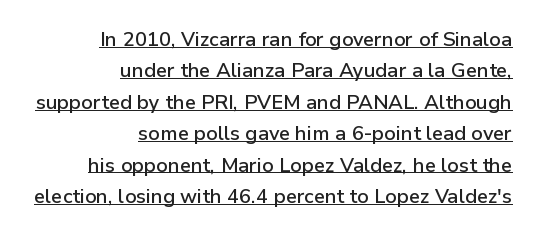
Does the lettering tilt? It doesn't — this is upright. The typesetter has applied underlining to the passage shown. Tracking value appears to be zero — textbook default spacing. Notice how descenders clear the ascenders below comfortably — that's standard leading. A student would call this right alignment; a typographer would say flush right, rag left.
